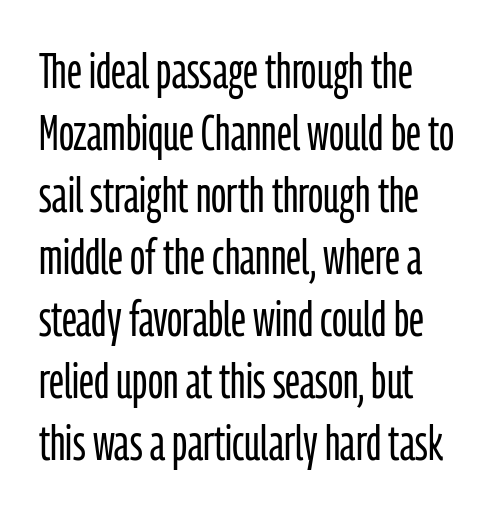
The image shows 50 px light, condensed sans-serif type, upright; set left-aligned, line spacing 1.24x, normal letter spacing, not underlined; low stroke contrast and a medium x-height.
